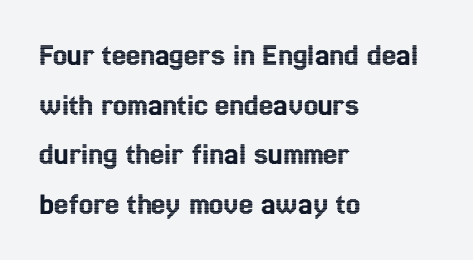
{"italic": "no", "width": "condensed", "x_height": "medium", "monospaced": "no", "underline": "no", "align": "left", "line_spacing": "normal", "line_spacing_ratio": 1.55, "letter_spacing": "normal", "letter_spacing_em": 0.0, "glyph_px": 32}
